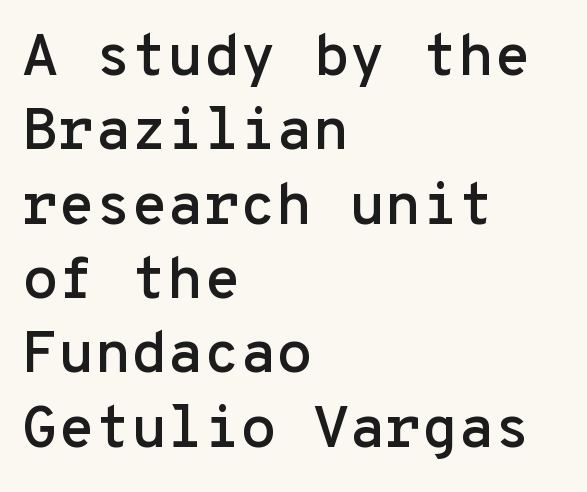
Q: Is the text italic (slanted)? A: No, it is upright.
Q: Is the typeface a serif or a sans-serif typeface? A: Sans-serif.
Q: Is the text underlined? A: No.
Q: How is the paragraph aligned? A: Left-aligned.
Q: Is the spacing between letters normal or unusually wide? A: Normal.
Q: Is the spacing between lines tight, normal or loose? A: Normal.
Q: Width (condensed, normal, or wide)? A: Normal.
Q: Stroke contrast? A: Low.
Q: x-height? A: Medium.
Q: Monospaced? A: Yes.
